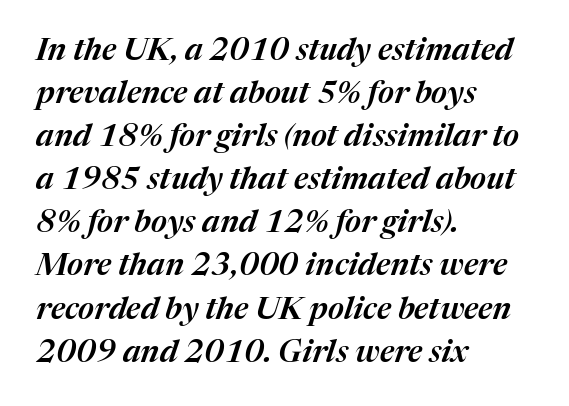
Q: Is the text italic (slanted)? A: Yes, it leans right by about 17 degrees.
Q: Is the text underlined? A: No.
Q: How is the paragraph aligned? A: Left-aligned.
Q: Is the spacing between letters normal or unusually wide? A: Normal.
Q: Is the spacing between lines tight, normal or loose? A: Normal.
Q: Width (condensed, normal, or wide)? A: Normal.
Q: Stroke contrast? A: Medium.
Q: x-height? A: Medium.
Q: Monospaced? A: No.
